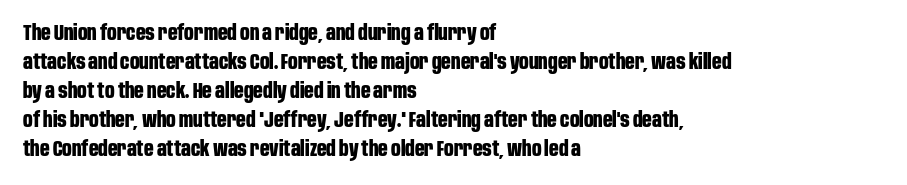
The image shows 21 px bold type, upright; set left-aligned, normal line spacing (1.38x), normal letter spacing, not underlined.
